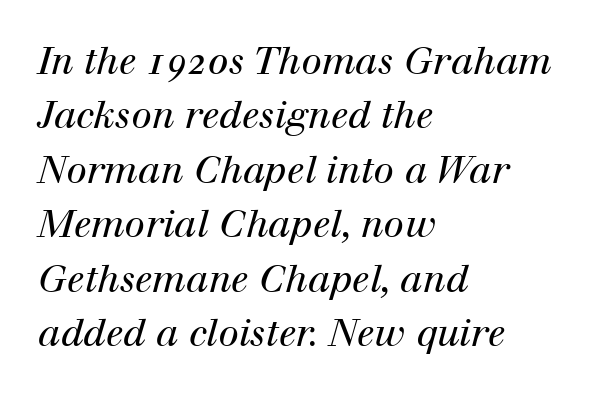
Q: Is the text bold? A: No.
Q: Is the text italic (slanted)? A: Yes, it leans right by about 12 degrees.
Q: Is the typeface a serif or a sans-serif typeface? A: Serif.
Q: Is the text underlined? A: No.
Q: How is the paragraph aligned? A: Left-aligned.
Q: Is the spacing between letters normal or unusually wide? A: Normal.
Q: Is the spacing between lines tight, normal or loose? A: Normal.
Q: Width (condensed, normal, or wide)? A: Normal.
Q: Stroke contrast? A: High.
Q: x-height? A: Medium.
Q: Monospaced? A: No.
